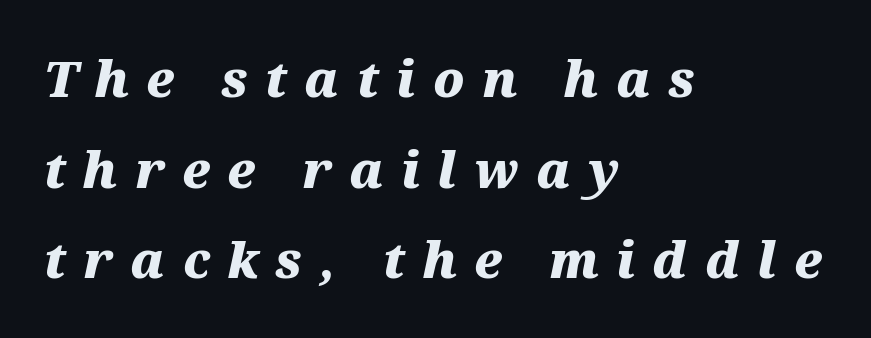
The image shows 49 px heavy, wide type, italic (leaning right); set left-aligned, line spacing 1.85x, unusually wide letter spacing (+0.35 em), not underlined; medium stroke contrast and a medium x-height.
